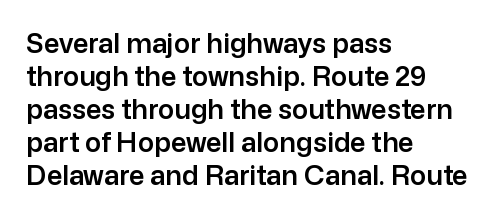
Q: Is the text italic (slanted)? A: No, it is upright.
Q: Is the text underlined? A: No.
Q: How is the paragraph aligned? A: Left-aligned.
Q: Is the spacing between letters normal or unusually wide? A: Normal.
